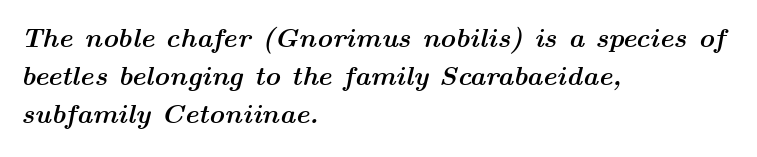
Heavy-handed strokes throughout: this text is bold. Type without underlining. Notice how the passage keeps a crisp vertical edge on the left only. When letters slant like this, we call the style italic. One glance says typical: line gaps are just what's usual.
